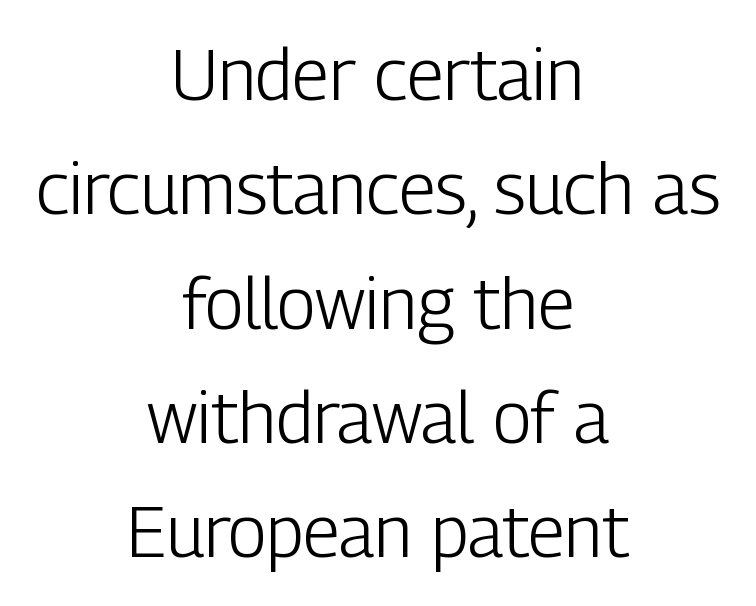
{"serif": "no", "italic": "no", "bold": "no", "weight": "light", "width": "condensed", "stroke_contrast": "low", "x_height": "medium", "monospaced": "no", "underline": "no", "align": "center", "line_spacing": "normal", "line_spacing_ratio": 1.61, "letter_spacing": "normal", "letter_spacing_em": 0.0, "glyph_px": 71}
